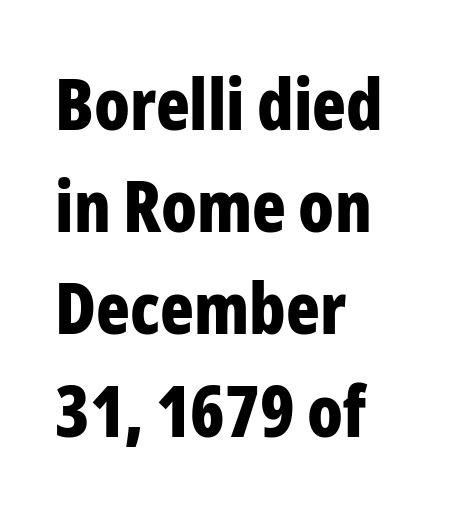
{"serif": "no", "italic": "no", "bold": "yes", "weight": "bold", "width": "condensed", "stroke_contrast": "low", "x_height": "medium", "monospaced": "no", "underline": "no", "align": "left", "line_spacing": "normal", "line_spacing_ratio": 1.46, "letter_spacing": "normal", "letter_spacing_em": 0.0, "glyph_px": 70}
